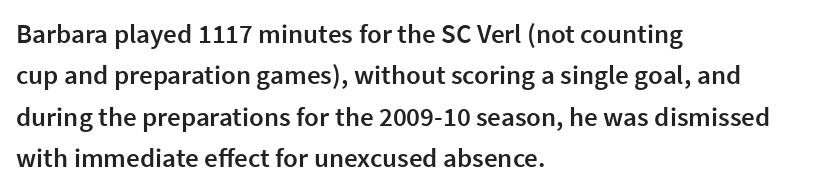
{"italic": "no", "bold": "semi", "underline": "no", "align": "left", "line_spacing": "normal", "line_spacing_ratio": 1.53, "letter_spacing": "normal", "letter_spacing_em": 0.0, "glyph_px": 27}
